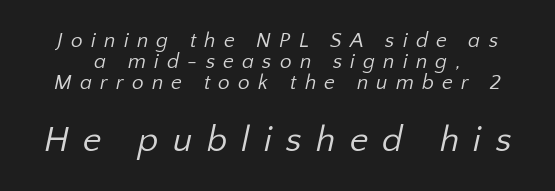
Q: Is the text bold? A: No.
Q: Is the typeface a serif or a sans-serif typeface? A: Sans-serif.
Q: Is the text underlined? A: No.
Q: Is the spacing between letters normal or unusually wide? A: Unusually wide.
Q: Is the spacing between lines tight, normal or loose? A: Tight.
Q: Which block of text is set in a larger size, the first (top) or the second (bottom)? A: The second (bottom) one.
Q: Width (condensed, normal, or wide)? A: Normal.
Q: Stroke contrast? A: Low.
Q: x-height? A: Medium.
Q: Monospaced? A: No.
